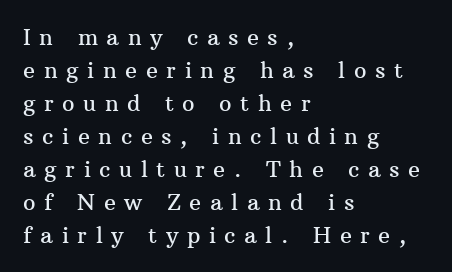
{"italic": "no", "underline": "no", "align": "left", "line_spacing": "normal", "line_spacing_ratio": 1.5, "letter_spacing": "wide", "letter_spacing_em": 0.39, "glyph_px": 22}
